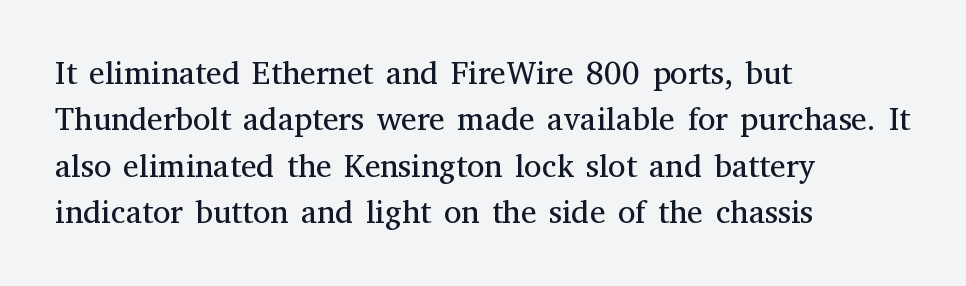
The image shows 32 px regular-weight serif type, upright; set left-aligned, normal line spacing (1.45x), normal letter spacing, not underlined; medium stroke contrast and a medium x-height.
